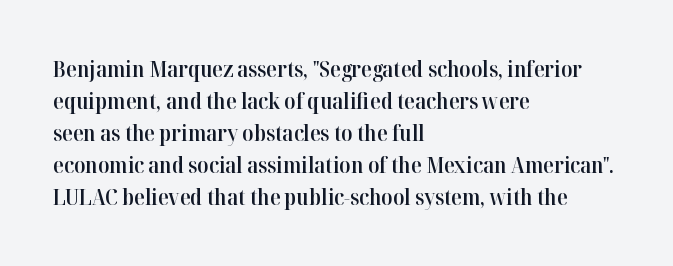
The image shows 22 px text type, upright; set left-aligned, normal line spacing (1.46x), normal letter spacing, not underlined.
